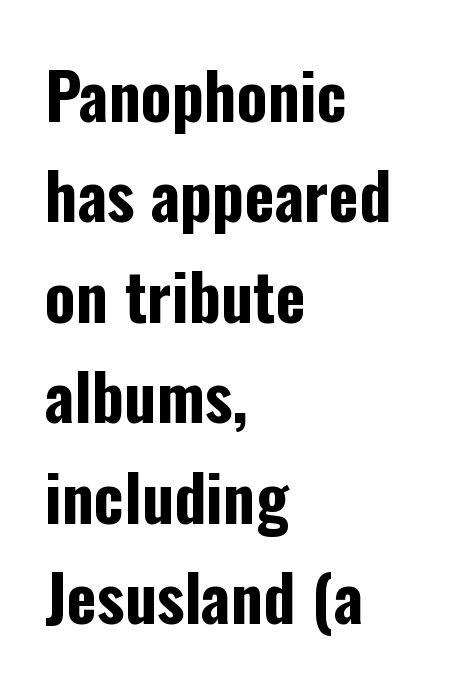
Notice how descenders clear the ascenders below comfortably — that's standard leading. How heavy is the stroke? Heavy — this is a bold. The paragraph has a hard left edge and a soft right edge. Just letters on the line, the space beneath them empty.
